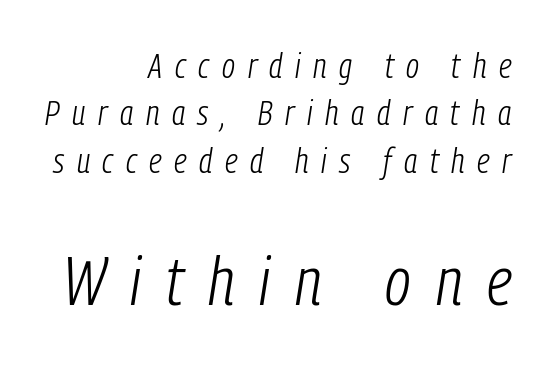
{"italic": "yes", "lean": "right", "slant_degrees": 9, "bold": "no", "weight": "light", "width": "condensed", "stroke_contrast": "low", "x_height": "medium", "monospaced": "no", "underline": "no", "align": "right", "line_spacing": "normal", "line_spacing_ratio": 1.39, "letter_spacing": "wide", "letter_spacing_em": 0.37, "larger_block": "second", "size_ratio": 1.97, "glyph_px": 67}
